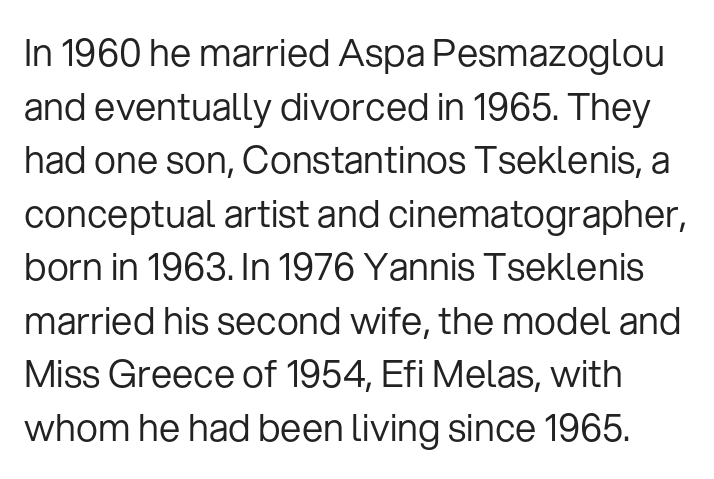
Check where the strokes stop: nothing finishes them off — pure sans. Whoever set this chose a conventional vertical rhythm. Caption: standard tracking, unaltered. Quick note: not italic, upright. Weight: regular or lighter. Leftover space on each line is placed entirely after the last word.
